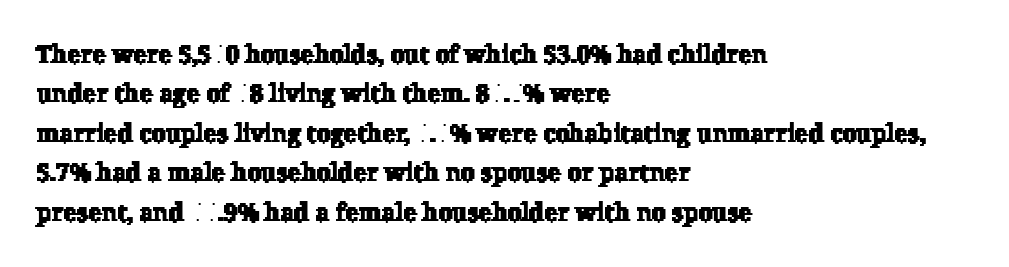
The image shows 25 px text type; set left-aligned, normal line spacing (1.58x), normal letter spacing, not underlined.
